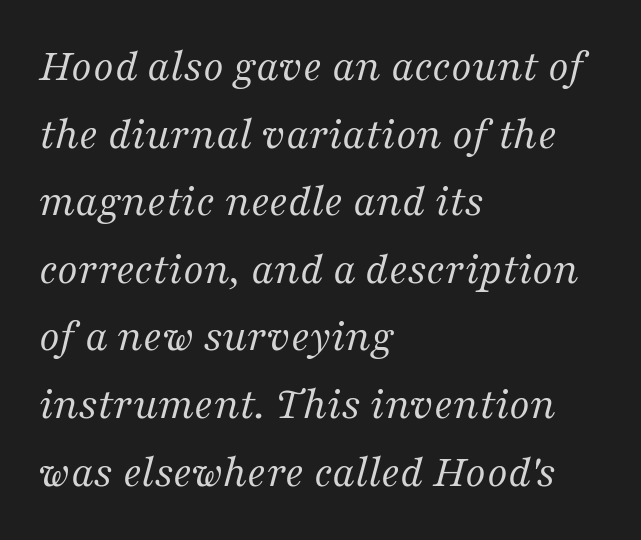
Yep, that's italic — everything's leaning. There is no visible air inserted between adjacent glyphs. Stems and bowls with no extra thickness — not bold. Rows of type keep a routine distance in the vertical direction.
